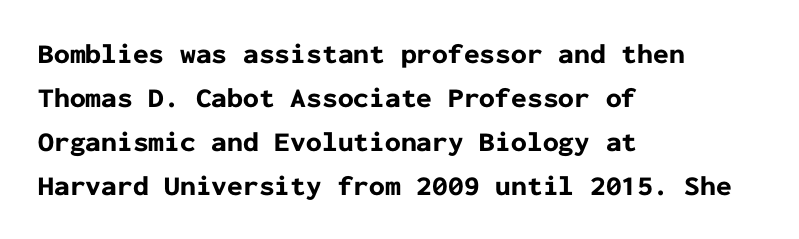
Q: Is the text bold? A: Yes.
Q: Is the text italic (slanted)? A: No, it is upright.
Q: Is the typeface a serif or a sans-serif typeface? A: Sans-serif.
Q: Is the text underlined? A: No.
Q: How is the paragraph aligned? A: Left-aligned.
Q: Is the spacing between letters normal or unusually wide? A: Normal.
Q: Is the spacing between lines tight, normal or loose? A: Normal.
Q: Width (condensed, normal, or wide)? A: Normal.
Q: Stroke contrast? A: Low.
Q: x-height? A: Medium.
Q: Monospaced? A: Yes.
